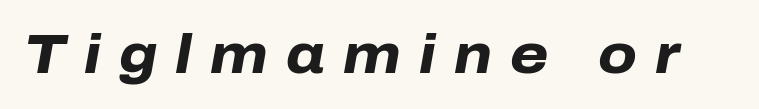
The image shows 55 px heavy type, italic (leaning right); set unusually wide letter spacing (+0.33 em), not underlined; low stroke contrast and a medium x-height.
